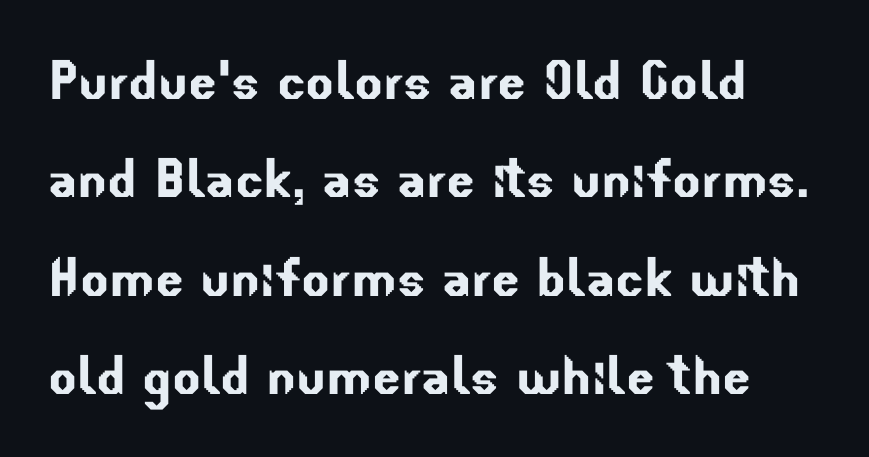
Q: Is the typeface a serif or a sans-serif typeface? A: Sans-serif.
Q: Is the text underlined? A: No.
Q: Is the spacing between letters normal or unusually wide? A: Normal.
Q: Is the spacing between lines tight, normal or loose? A: Normal.
Q: Width (condensed, normal, or wide)? A: Normal.
Q: Stroke contrast? A: Low.
Q: x-height? A: Small.
Q: Monospaced? A: No.
